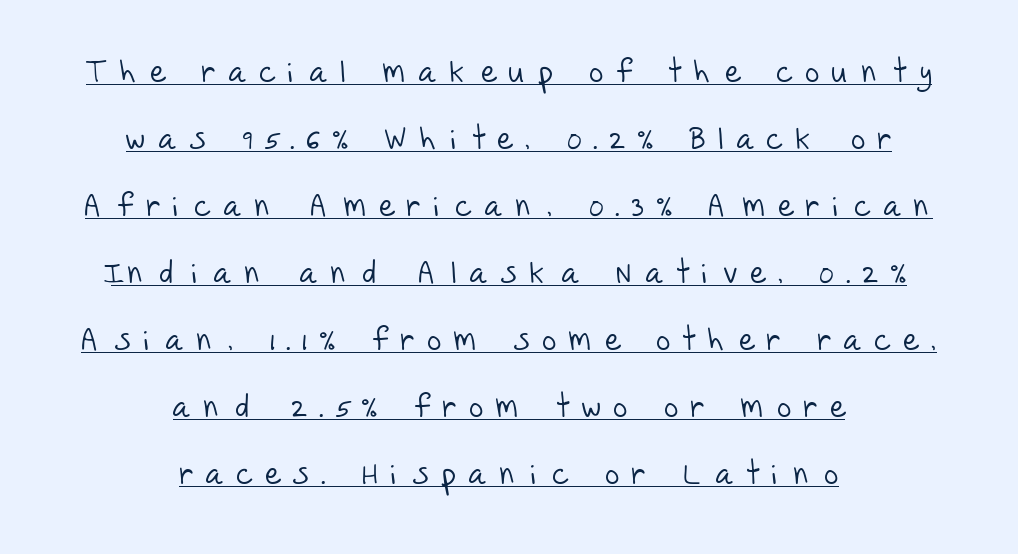
Stems and bowls with no extra thickness — not bold. A student would call this center alignment; a typographer would say set centered. The passage shown is typed in a proportional face where columns would drift. A continuous stroke trails under the words, as in a hyperlink.
